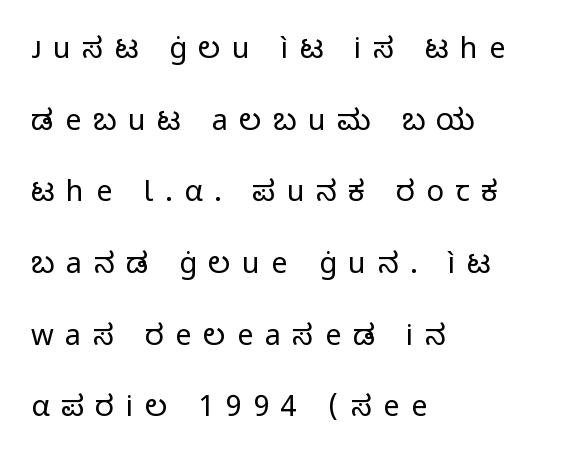
{"serif": "no", "italic": "no", "bold": "no", "weight": "regular", "width": "normal", "stroke_contrast": "low", "x_height": "medium", "monospaced": "no", "underline": "no", "align": "left", "line_spacing": "loose", "line_spacing_ratio": 2.47, "letter_spacing": "wide", "letter_spacing_em": 0.4, "glyph_px": 29}
